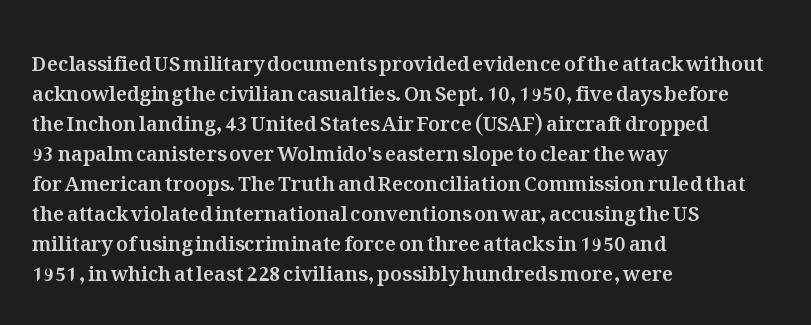
The image shows 20 px text type, upright; set left-aligned, normal line spacing (1.5x), normal letter spacing, not underlined.
